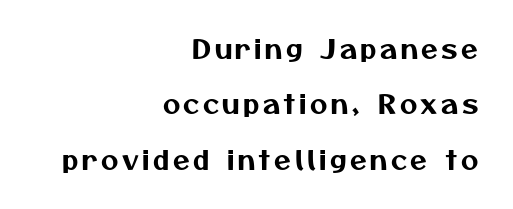
Q: Is the text underlined? A: No.
Q: How is the paragraph aligned? A: Right-aligned.
Q: Is the spacing between lines tight, normal or loose? A: Loose.
